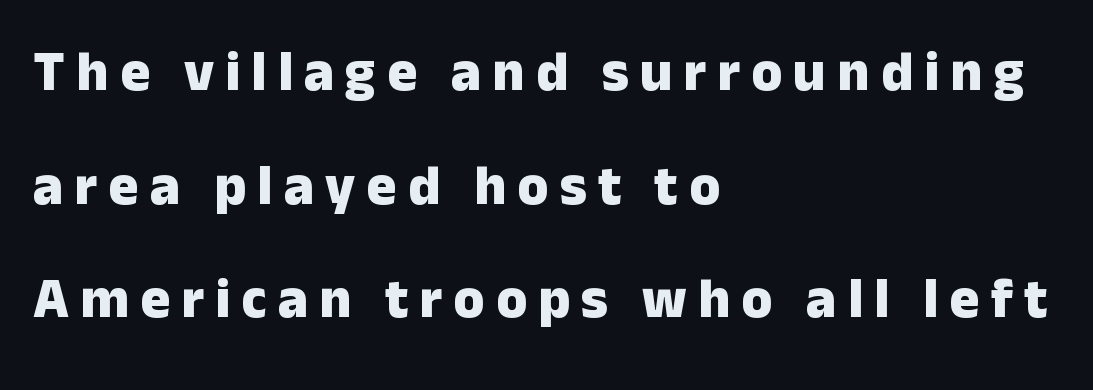
The image shows 56 px heavy sans-serif type, upright; set left-aligned, loose line spacing (2.03x), unusually wide letter spacing (+0.2 em), not underlined; low stroke contrast and a medium x-height.
